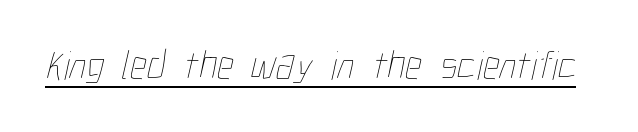
{"bold": "no", "weight": "thin", "width": "condensed", "stroke_contrast": "low", "x_height": "medium", "monospaced": "no", "underline": "yes", "letter_spacing": "normal", "letter_spacing_em": 0.0, "glyph_px": 41}
